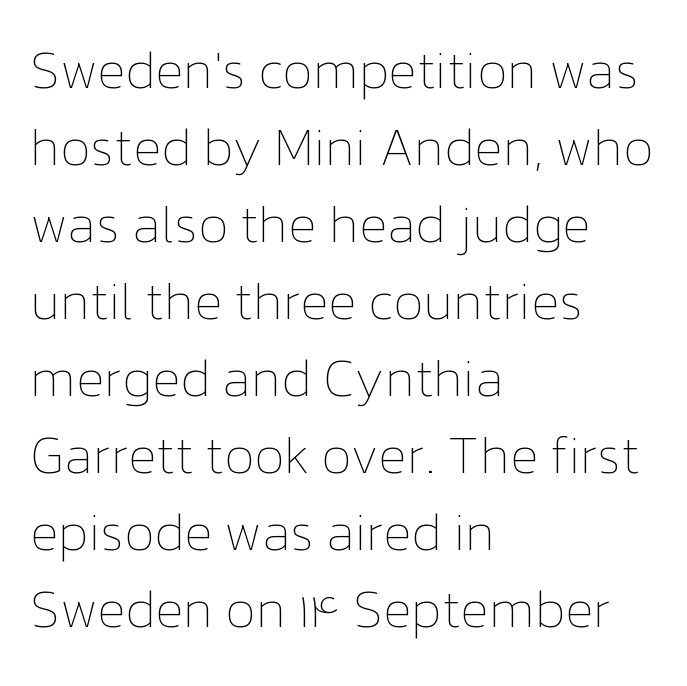
A typesetter would call this leading conventional body-copy spacing. These lines stack with their left ends in a neat column. Do the letters lean? They stand straight. Lines of text with bare space underneath. Stems here are at most as thick as an everyday book face. There is no visible air inserted between adjacent glyphs.
